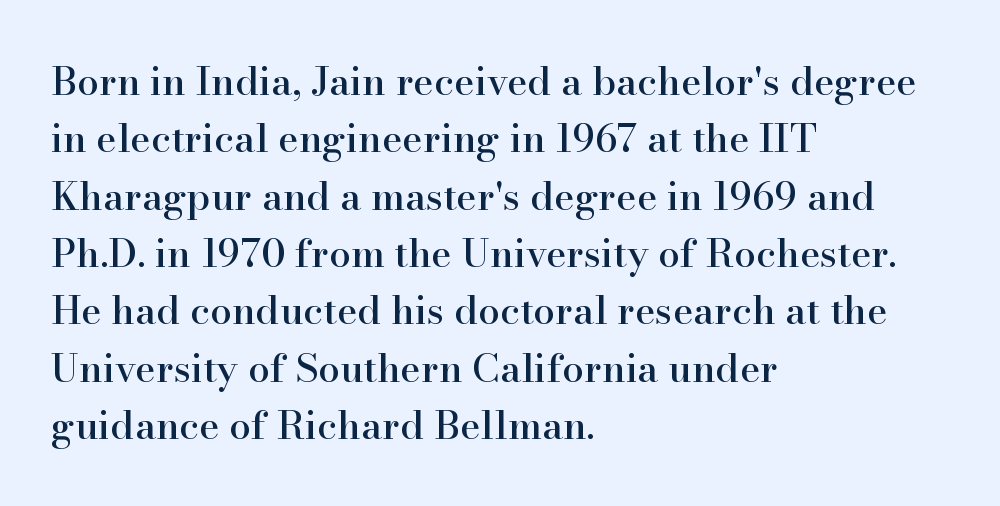
{"serif": "yes", "italic": "no", "width": "normal", "stroke_contrast": "high", "x_height": "small", "monospaced": "no", "underline": "no", "align": "left", "line_spacing": "normal", "line_spacing_ratio": 1.47, "letter_spacing": "normal", "letter_spacing_em": 0.0, "glyph_px": 39}
